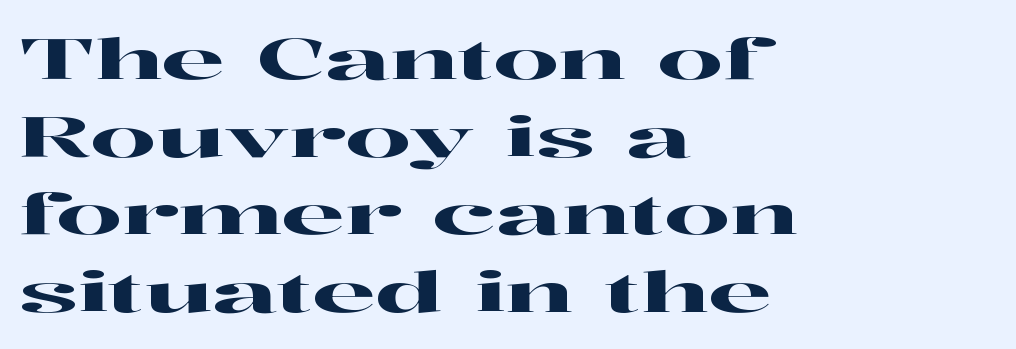
{"serif": "yes", "italic": "no", "width": "wide", "stroke_contrast": "high", "x_height": "medium", "monospaced": "no", "underline": "no", "align": "left", "line_spacing": "normal", "line_spacing_ratio": 1.36, "letter_spacing": "normal", "letter_spacing_em": 0.0, "glyph_px": 57}
